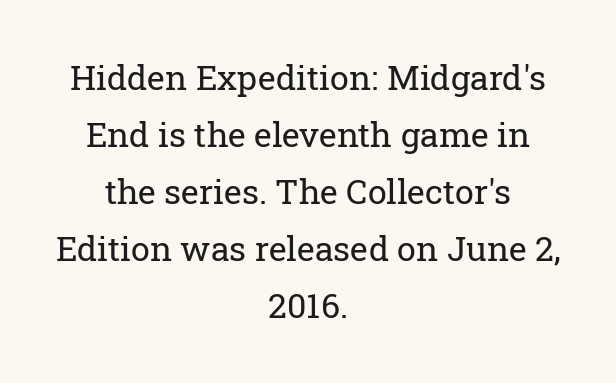
The face used here is proportionally spaced, like ordinary book or web type. Underline: absent. Neither beginnings nor endings align; midpoints do. The tracking reads as untouched default to a designer's eye.
